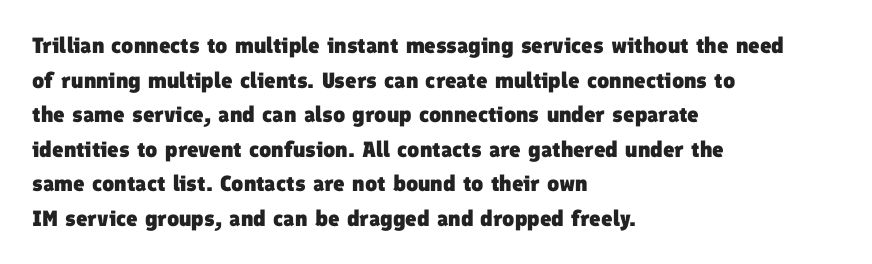
The image shows 22 px bold type; set left-aligned, normal line spacing (1.57x), normal letter spacing, not underlined.
